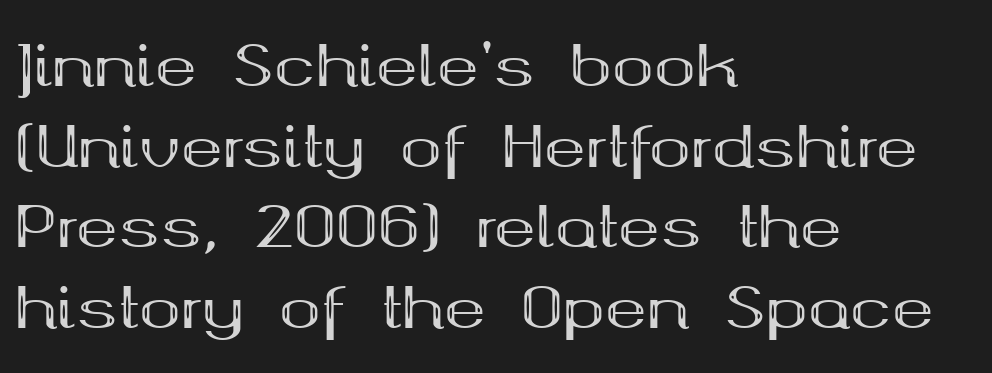
The image shows 56 px bold, wide serif type, upright; set left-aligned, normal line spacing (1.44x), normal letter spacing, not underlined; medium stroke contrast and a medium x-height.
